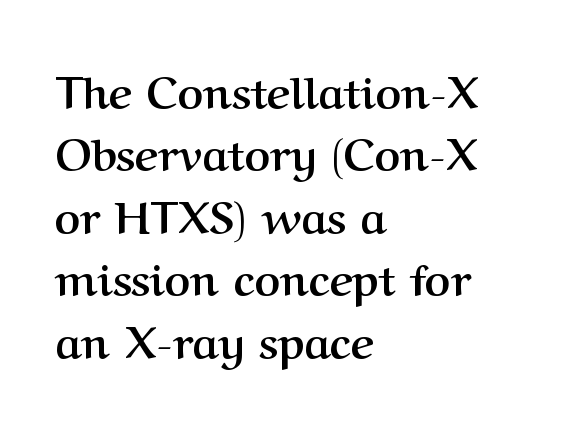
Q: Is the text bold? A: Yes.
Q: Is the text italic (slanted)? A: No, it is upright.
Q: Is the typeface a serif or a sans-serif typeface? A: Serif.
Q: Is the text underlined? A: No.
Q: How is the paragraph aligned? A: Left-aligned.
Q: Is the spacing between letters normal or unusually wide? A: Normal.
Q: Is the spacing between lines tight, normal or loose? A: Normal.
Q: Width (condensed, normal, or wide)? A: Normal.
Q: Stroke contrast? A: Medium.
Q: x-height? A: Medium.
Q: Monospaced? A: No.
